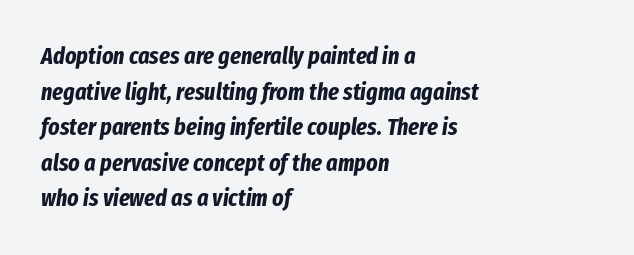
The image shows 24 px bold type, italic (leaning right); set left-aligned, normal line spacing (1.48x), normal letter spacing, not underlined.
